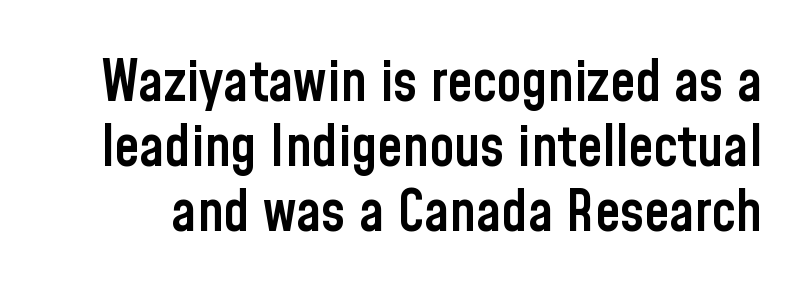
The image shows 57 px semibold, condensed sans-serif type, upright; set tight line spacing (1.14x), normal letter spacing, not underlined; low stroke contrast and a medium x-height.
